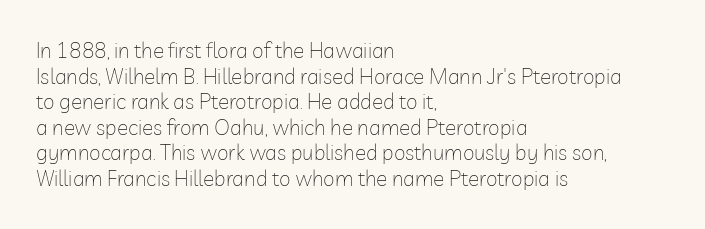
Q: Is the text bold? A: No.
Q: Is the text italic (slanted)? A: No, it is upright.
Q: Is the text underlined? A: No.
Q: How is the paragraph aligned? A: Left-aligned.
Q: Is the spacing between letters normal or unusually wide? A: Normal.
